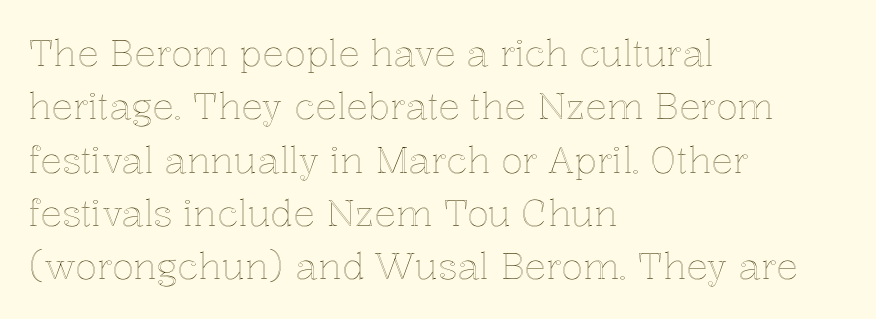
The rendering uses natural spacing where letterforms have individual widths. Regular leading. Which margin do the lines hug? The left one — the right edge is uneven. Honestly, there is no underline to notice here at all. The horizontal fit of the characters is conventional and even. Posture: vertical.
